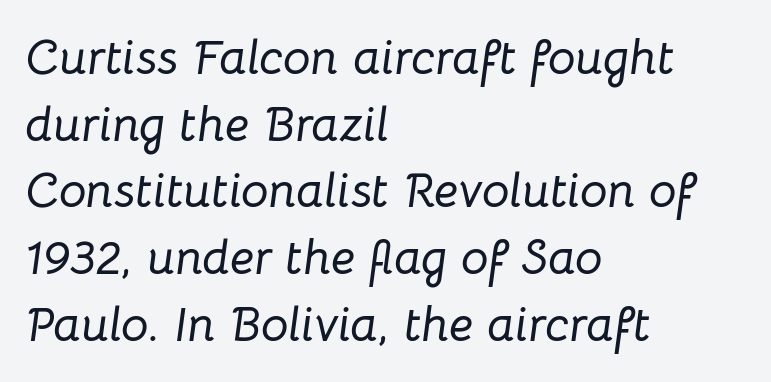
Observe the ordinary spacing: letters are neighbours, not strangers. Leading: standard. Note the varied advance widths — an 'i' is clearly narrower than an 'm'. The setting favours the left margin, as ordinary paragraphs usually do. Anything drawn beneath the words? Only blank space.
